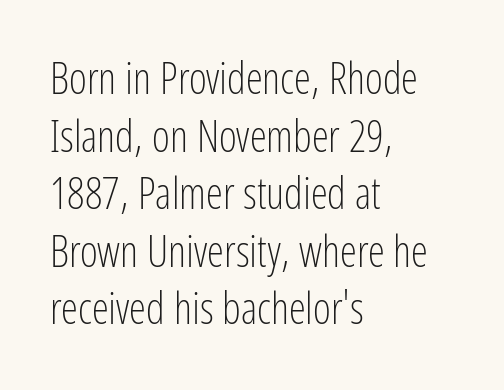
Weight class: somewhere from thin through regular. Vertically, the passage feels balanced, rows spaced as you'd expect. The passage shown is typed in a proportional face where columns would drift. The rendering keeps characters at their native spacing. A classic flush-left, rag-right setting is used for this passage. Font category for this specimen: sans-serif.
